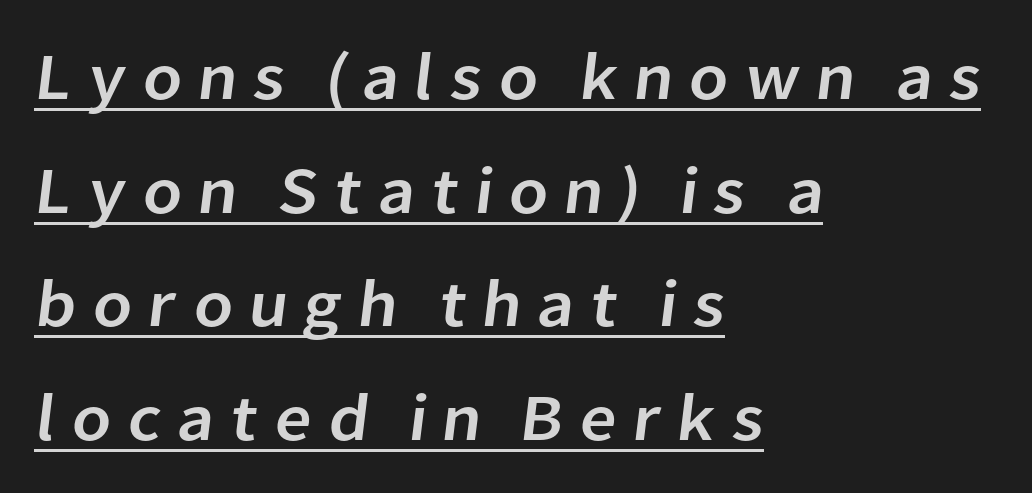
The letterforms stand isolated, each surrounded by extra space. The passage shown is typeset with a sans-serif family. The text block is weighted toward the left margin, trailing off unevenly rightward. Check the space under the baseline: a stroke is drawn there. The rendering uses natural spacing where letterforms have individual widths.
